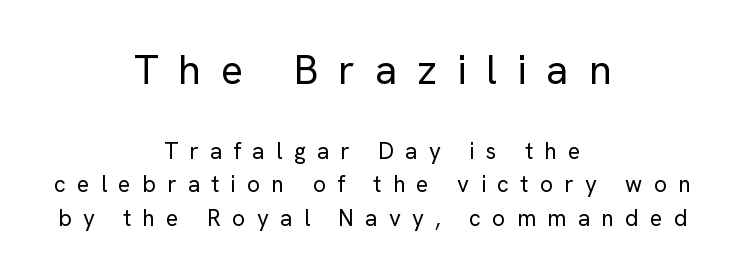
{"serif": "no", "italic": "no", "bold": "no", "weight": "regular", "width": "normal", "stroke_contrast": "low", "x_height": "medium", "monospaced": "no", "underline": "no", "align": "center", "line_spacing": "normal", "line_spacing_ratio": 1.46, "letter_spacing": "wide", "letter_spacing_em": 0.49, "larger_block": "first", "size_ratio": 1.78, "glyph_px": 41}
